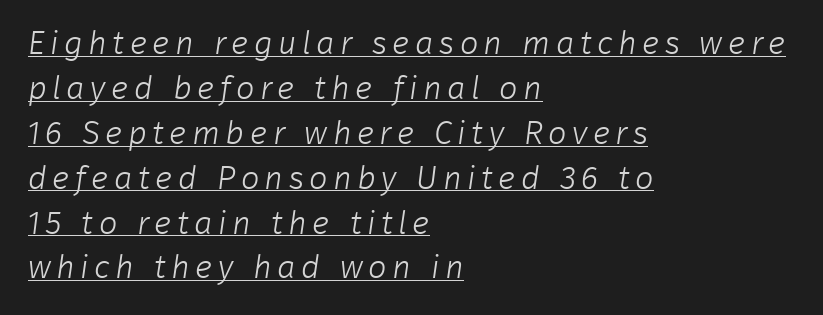
The image shows 33 px light sans-serif type; set left-aligned, normal line spacing (1.36x), underlined; low stroke contrast and a medium x-height.
